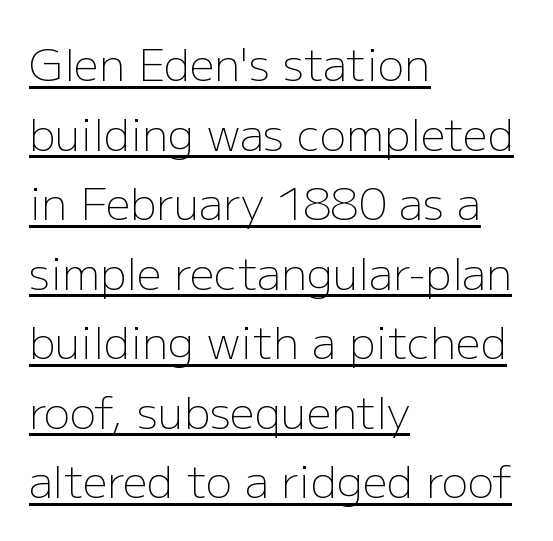
{"serif": "no", "italic": "no", "bold": "no", "weight": "light", "width": "normal", "stroke_contrast": "low", "x_height": "medium", "monospaced": "no", "underline": "yes", "align": "left", "line_spacing": "normal", "line_spacing_ratio": 1.58, "letter_spacing": "normal", "letter_spacing_em": 0.0, "glyph_px": 44}
